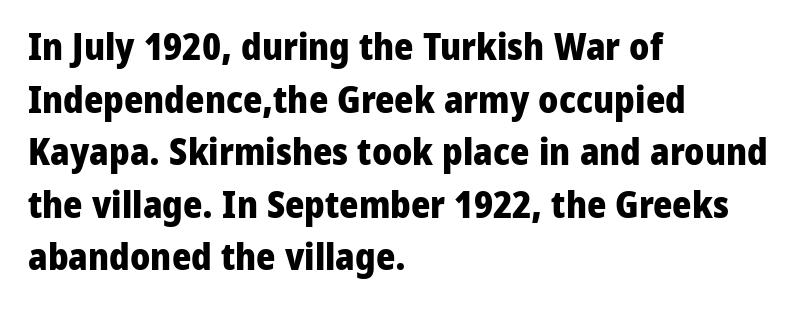
Does the lettering tilt? It doesn't — this is upright. Letters rest on an invisible, unmarked baseline. Strong, thick strokes mark this as bold type. In terms of leading, this rendering sits right in the middle. Each letter's strokes conclude bluntly, with no projecting serifs.
